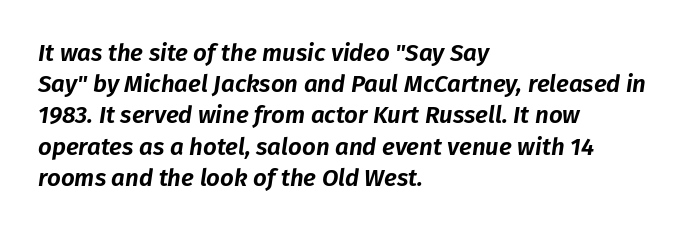
Q: Is the text italic (slanted)? A: Yes, it leans right by about 8 degrees.
Q: Is the text underlined? A: No.
Q: How is the paragraph aligned? A: Left-aligned.
Q: Is the spacing between letters normal or unusually wide? A: Normal.
Q: Is the spacing between lines tight, normal or loose? A: Normal.
